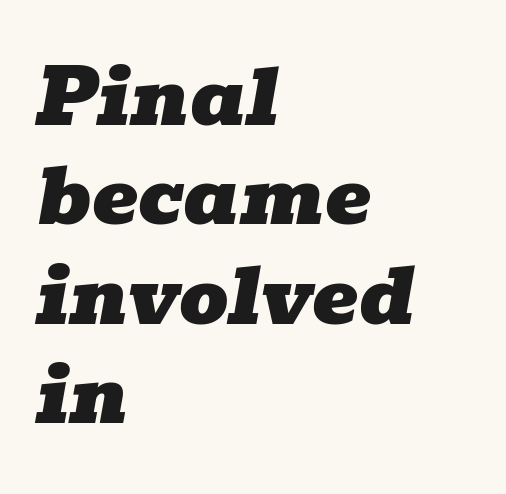
Q: Is the text italic (slanted)? A: Yes, it leans right by about 10 degrees.
Q: Is the typeface a serif or a sans-serif typeface? A: Serif.
Q: Is the text underlined? A: No.
Q: How is the paragraph aligned? A: Left-aligned.
Q: Is the spacing between letters normal or unusually wide? A: Normal.
Q: Is the spacing between lines tight, normal or loose? A: Normal.
Q: Width (condensed, normal, or wide)? A: Wide.
Q: Stroke contrast? A: Low.
Q: x-height? A: Medium.
Q: Monospaced? A: No.
